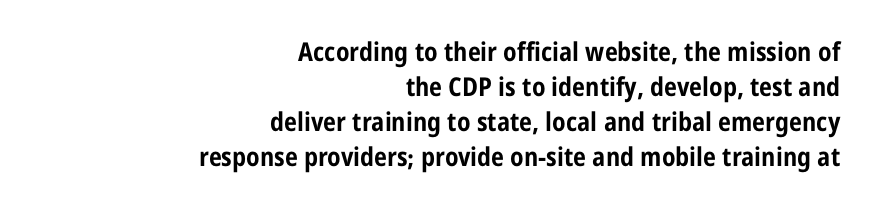
Q: Is the text bold? A: Yes.
Q: Is the text italic (slanted)? A: No, it is upright.
Q: Is the text underlined? A: No.
Q: How is the paragraph aligned? A: Right-aligned.
Q: Is the spacing between letters normal or unusually wide? A: Normal.
Q: Is the spacing between lines tight, normal or loose? A: Normal.
